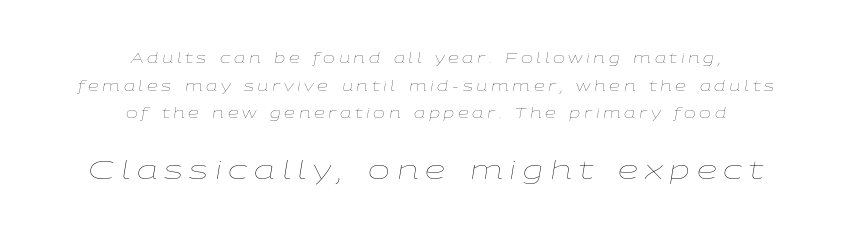
{"italic": "yes", "lean": "right", "slant_degrees": 9, "bold": "no", "underline": "no", "align": "center", "line_spacing": "loose", "line_spacing_ratio": 1.98, "letter_spacing": "wide", "letter_spacing_em": 0.26, "larger_block": "second", "size_ratio": 1.86, "glyph_px": 26}
